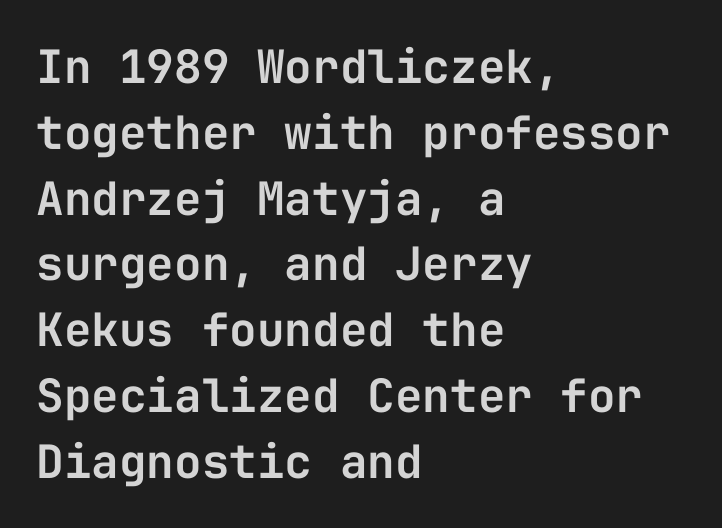
Q: Is the text italic (slanted)? A: No, it is upright.
Q: Is the typeface a serif or a sans-serif typeface? A: Sans-serif.
Q: Is the text underlined? A: No.
Q: How is the paragraph aligned? A: Left-aligned.
Q: Is the spacing between letters normal or unusually wide? A: Normal.
Q: Is the spacing between lines tight, normal or loose? A: Normal.
Q: Width (condensed, normal, or wide)? A: Normal.
Q: Stroke contrast? A: Low.
Q: x-height? A: Medium.
Q: Monospaced? A: Yes.
